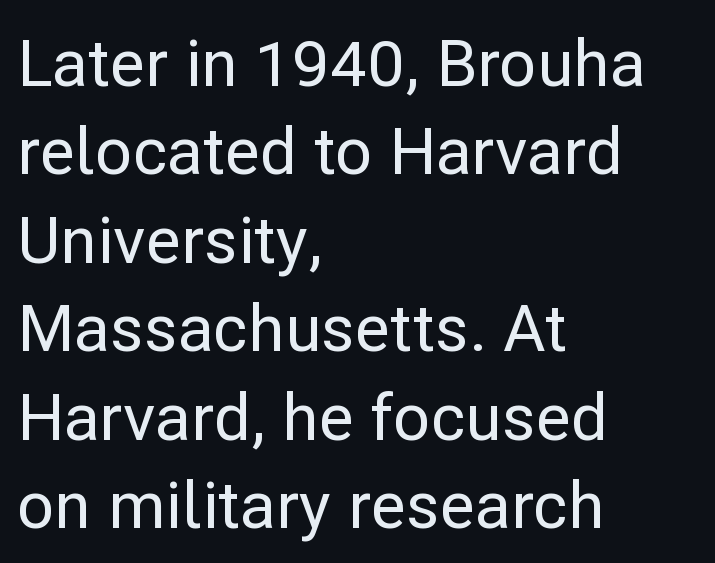
Q: Is the text italic (slanted)? A: No, it is upright.
Q: Is the typeface a serif or a sans-serif typeface? A: Sans-serif.
Q: Is the text underlined? A: No.
Q: How is the paragraph aligned? A: Left-aligned.
Q: Is the spacing between letters normal or unusually wide? A: Normal.
Q: Is the spacing between lines tight, normal or loose? A: Normal.
Q: Width (condensed, normal, or wide)? A: Normal.
Q: Stroke contrast? A: Low.
Q: x-height? A: Medium.
Q: Monospaced? A: No.
